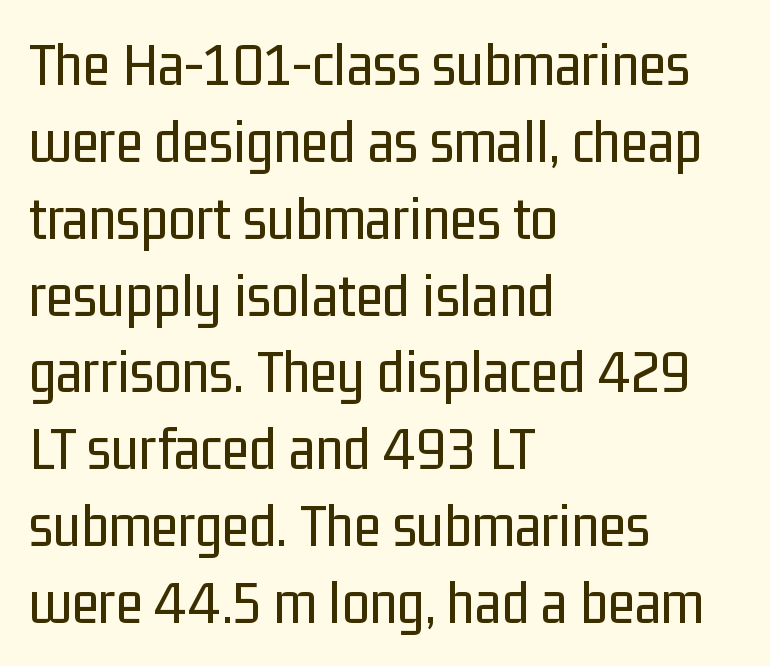
A sans-serif font was chosen for this passage. A classic flush-left, rag-right setting is used for this passage. Spacing between characters is what you'd get straight out of the box. Bare-footed words on every line. Every character sits straight up, as roman type does.
